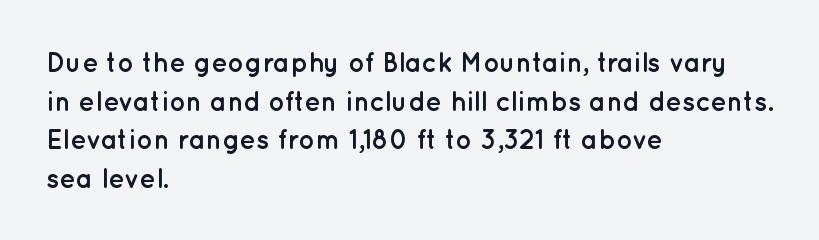
Q: Is the text bold? A: Yes.
Q: Is the text italic (slanted)? A: No, it is upright.
Q: Is the text underlined? A: No.
Q: How is the paragraph aligned? A: Left-aligned.
Q: Is the spacing between letters normal or unusually wide? A: Normal.
Q: Is the spacing between lines tight, normal or loose? A: Normal.
